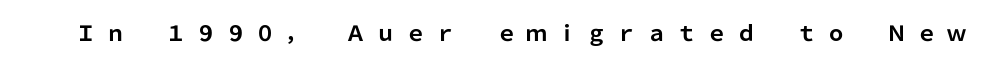
Q: Is the text bold? A: Yes.
Q: Is the text italic (slanted)? A: No, it is upright.
Q: Is the text underlined? A: No.
Q: Is the spacing between letters normal or unusually wide? A: Unusually wide.
